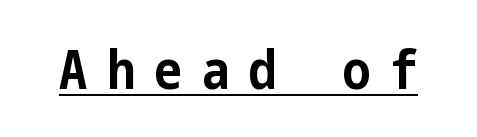
These lines were composed using upright roman letters. Compared with typical body copy, the letter spacing here is much looser. A typographer would call this underscored text. The rendering uses a bold face; every stroke is thick and dark. Note: no serifs on the glyphs.
